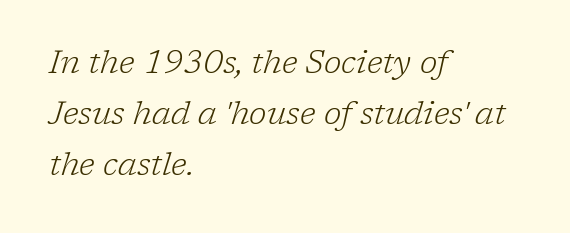
Q: Is the text bold? A: No.
Q: Is the text italic (slanted)? A: Yes, it leans right by about 17 degrees.
Q: Is the typeface a serif or a sans-serif typeface? A: Serif.
Q: Is the text underlined? A: No.
Q: How is the paragraph aligned? A: Left-aligned.
Q: Is the spacing between letters normal or unusually wide? A: Normal.
Q: Is the spacing between lines tight, normal or loose? A: Normal.
Q: Width (condensed, normal, or wide)? A: Normal.
Q: Stroke contrast? A: Low.
Q: x-height? A: Medium.
Q: Monospaced? A: No.
